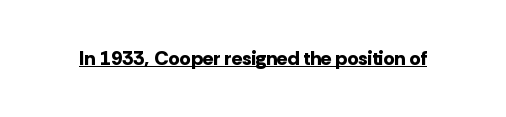
Weight: bold. Is the letter spacing exaggerated? No — it looks like the ordinary default. In designer terms, the underline attribute is active on this setting. A roman cut, with each character standing at attention.
